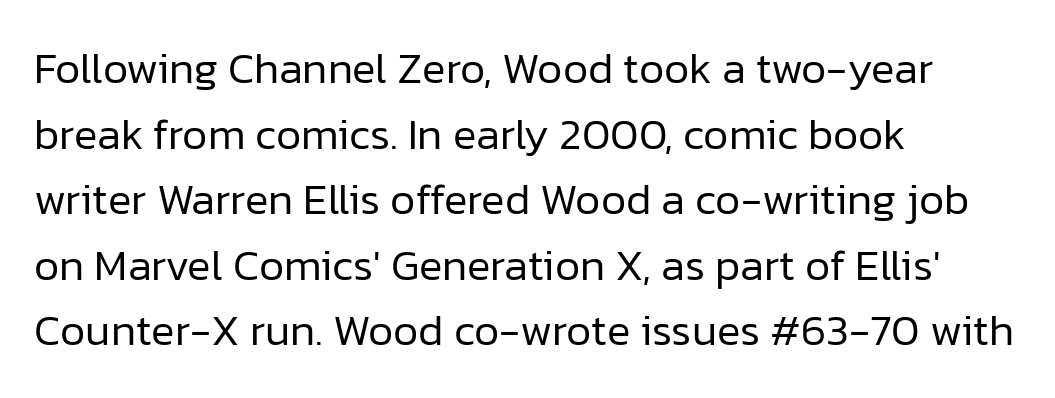
{"serif": "no", "italic": "no", "bold": "no", "weight": "regular", "width": "normal", "stroke_contrast": "low", "x_height": "medium", "monospaced": "no", "underline": "no", "align": "left", "line_spacing": "normal", "line_spacing_ratio": 1.49, "letter_spacing": "normal", "letter_spacing_em": 0.0, "glyph_px": 44}
